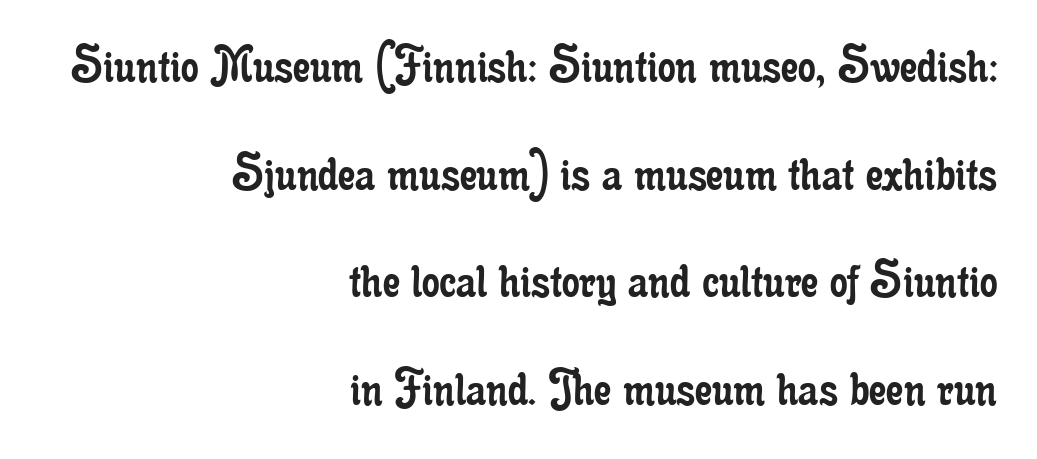
Q: Is the text bold? A: No.
Q: Is the text italic (slanted)? A: No, it is upright.
Q: Is the typeface a serif or a sans-serif typeface? A: Serif.
Q: Is the text underlined? A: No.
Q: How is the paragraph aligned? A: Right-aligned.
Q: Is the spacing between letters normal or unusually wide? A: Normal.
Q: Is the spacing between lines tight, normal or loose? A: Loose.
Q: Width (condensed, normal, or wide)? A: Condensed.
Q: Stroke contrast? A: Low.
Q: x-height? A: Small.
Q: Monospaced? A: No.
